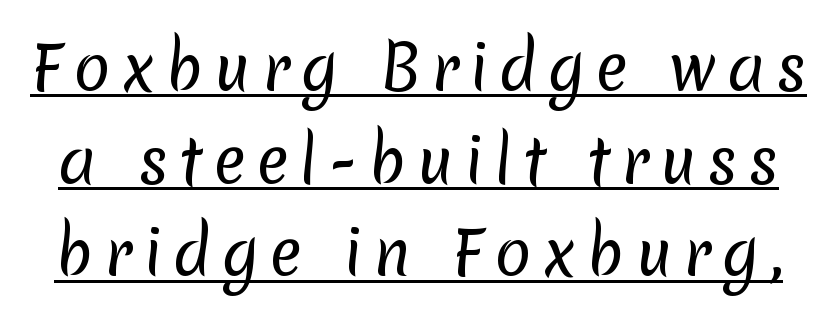
Here the designer chose a conventional face with non-uniform glyph widths. Compared with undecorated copy, this sample adds a rule below the words. Leading matches the norm, producing a regular column. The type family on display is of the sans-serif kind.
